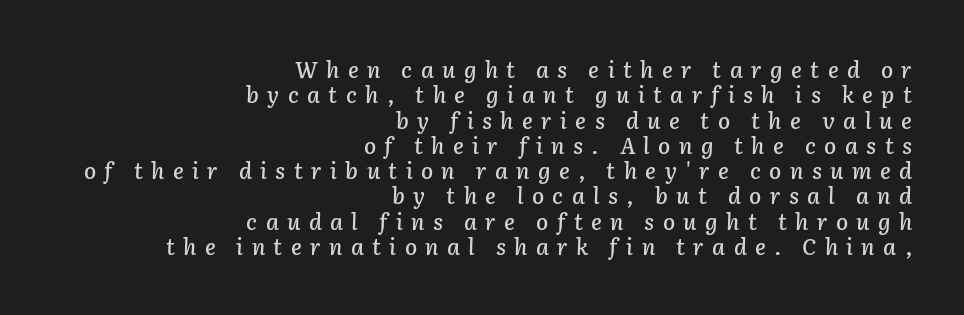
{"italic": "yes", "lean": "right", "slant_degrees": 2, "underline": "no", "align": "right", "line_spacing": "tight", "line_spacing_ratio": 1.15, "letter_spacing": "wide", "letter_spacing_em": 0.38, "glyph_px": 22}
